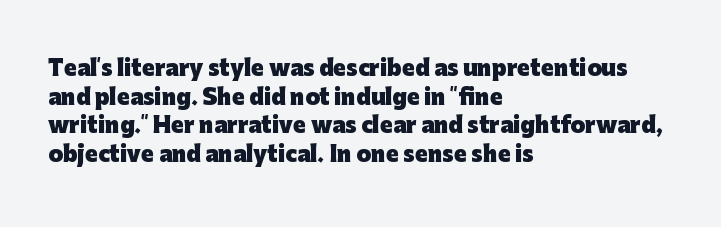
Q: Is the text bold? A: Yes.
Q: Is the text italic (slanted)? A: No, it is upright.
Q: Is the text underlined? A: No.
Q: How is the paragraph aligned? A: Left-aligned.
Q: Is the spacing between letters normal or unusually wide? A: Normal.
Q: Is the spacing between lines tight, normal or loose? A: Normal.
